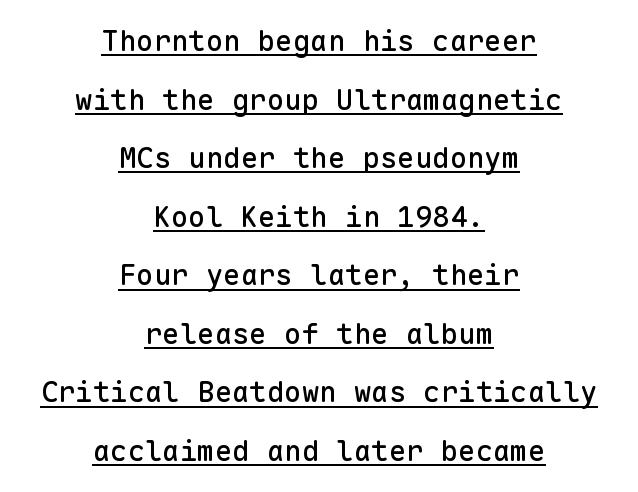
Letter spacing: default. Reading down the block, each line starts at a different indent, mirrored at its end. Monospaced: the letters line up in strict vertical columns. Beneath each row of characters lies a ruled line.
